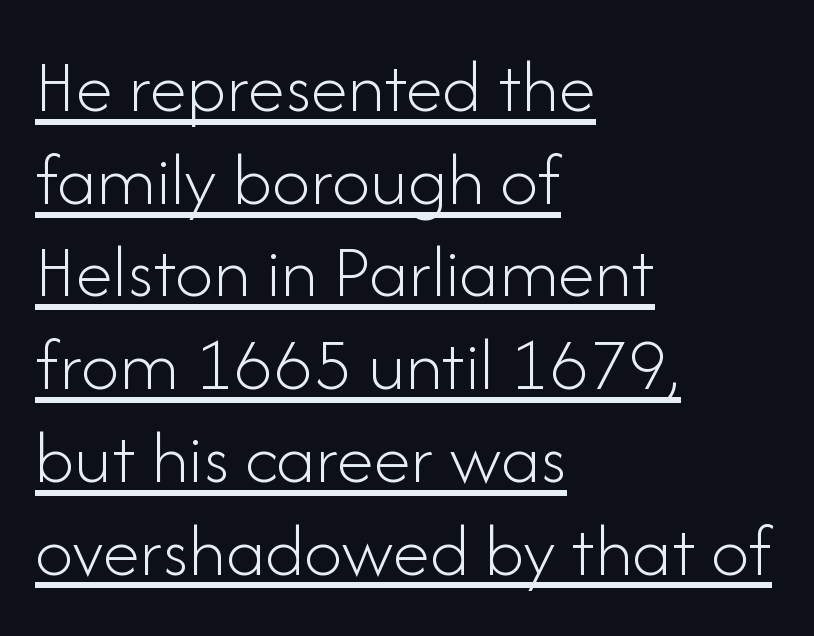
{"serif": "no", "italic": "no", "bold": "no", "weight": "light", "width": "normal", "stroke_contrast": "low", "x_height": "small", "monospaced": "no", "underline": "yes", "align": "left", "line_spacing_ratio": 1.22, "letter_spacing": "normal", "letter_spacing_em": 0.0, "glyph_px": 76}
